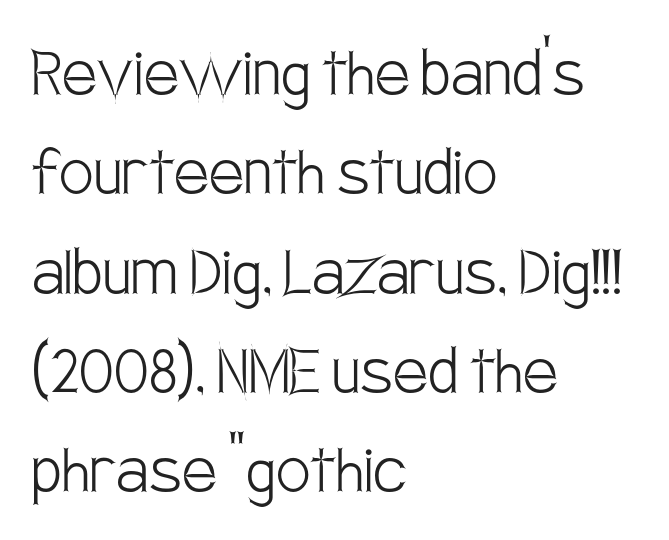
The image shows 77 px light, condensed sans-serif type, upright; set left-aligned, normal line spacing (1.29x), normal letter spacing, not underlined; low stroke contrast and a large x-height.
